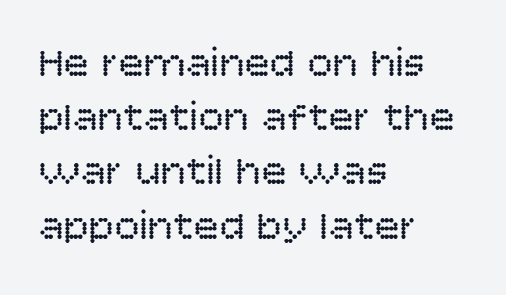
{"serif": "no", "italic": "no", "bold": "no", "weight": "regular", "width": "normal", "stroke_contrast": "low", "x_height": "large", "monospaced": "no", "underline": "no", "align": "left", "line_spacing": "normal", "line_spacing_ratio": 1.29, "letter_spacing": "normal", "letter_spacing_em": 0.0, "glyph_px": 42}
